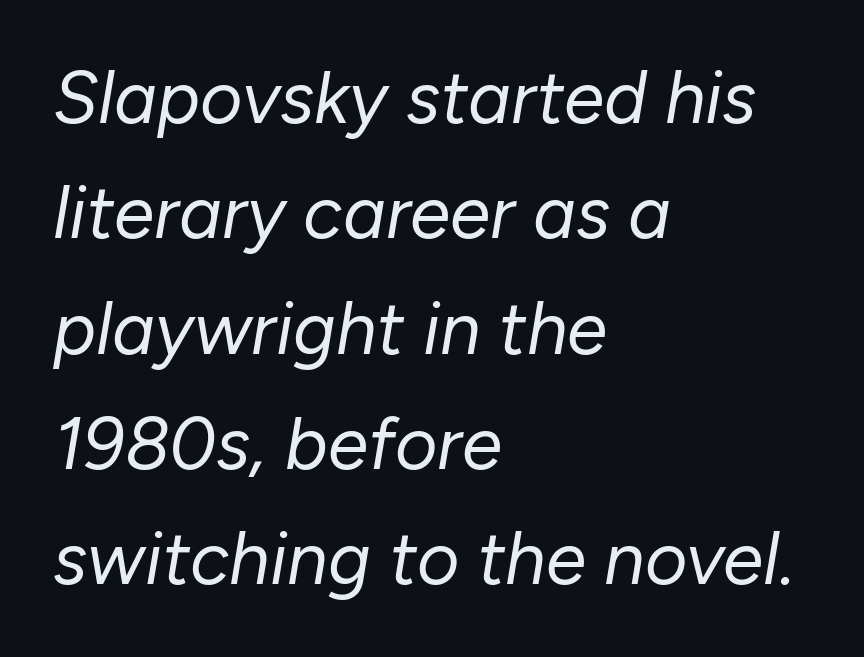
{"italic": "yes", "lean": "right", "slant_degrees": 10, "bold": "no", "weight": "regular", "width": "normal", "stroke_contrast": "low", "x_height": "medium", "monospaced": "no", "underline": "no", "align": "left", "line_spacing": "normal", "line_spacing_ratio": 1.58, "letter_spacing": "normal", "letter_spacing_em": 0.0, "glyph_px": 73}
